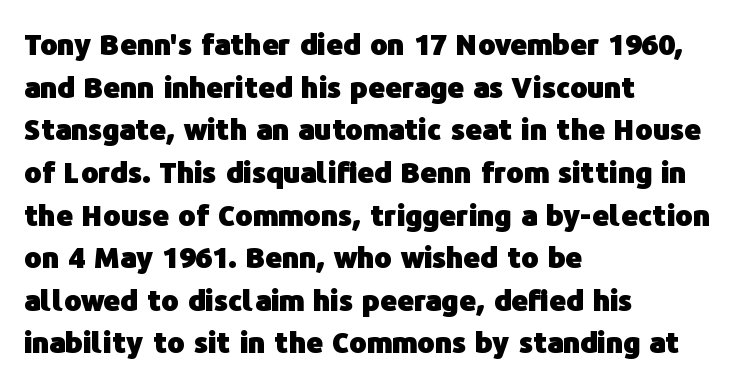
Observe the ordinary spacing: letters are neighbours, not strangers. Plenty of ink on the page — the face is bold. This sample uses an upright cut, with every glyph sitting square on the baseline. In terms of leading, this rendering sits right in the middle. The space beneath each line is pristine and unruled. Alignment: flush left.
